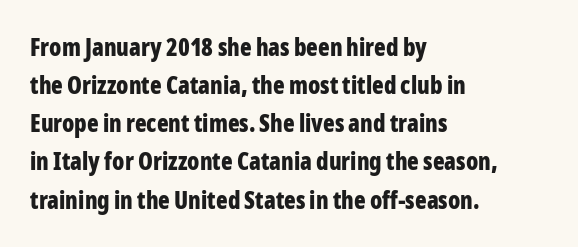
{"italic": "no", "bold": "yes", "underline": "no", "align": "left", "line_spacing": "normal", "line_spacing_ratio": 1.59, "letter_spacing": "normal", "letter_spacing_em": 0.0, "glyph_px": 24}
